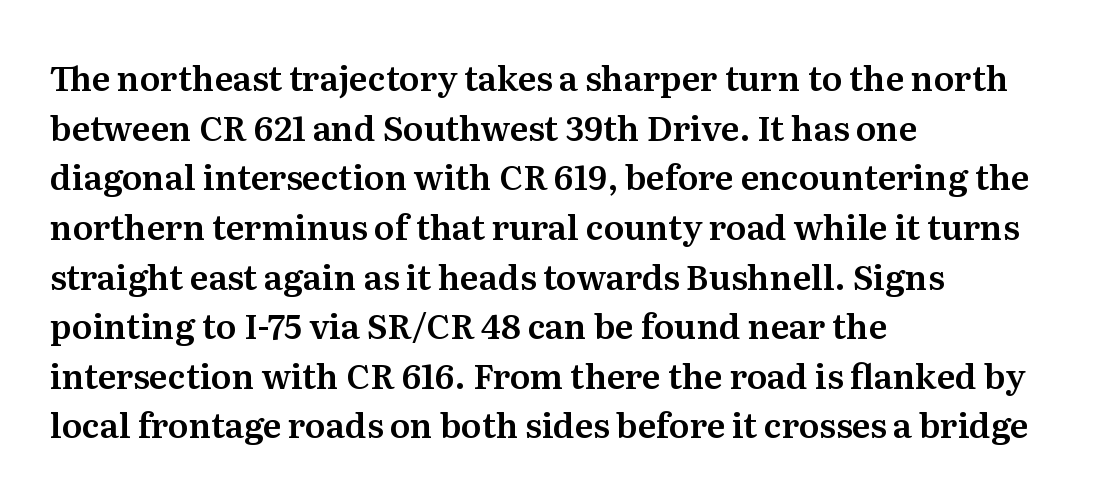
The image shows 34 px serif type, upright; set left-aligned, normal line spacing (1.46x), normal letter spacing, not underlined; medium stroke contrast and a medium x-height.
